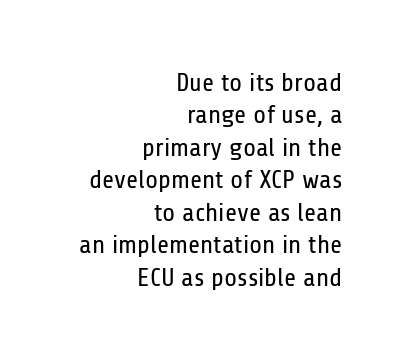
{"italic": "no", "bold": "no", "underline": "no", "align": "right", "line_spacing": "normal", "line_spacing_ratio": 1.25, "letter_spacing": "normal", "letter_spacing_em": 0.0, "glyph_px": 26}
